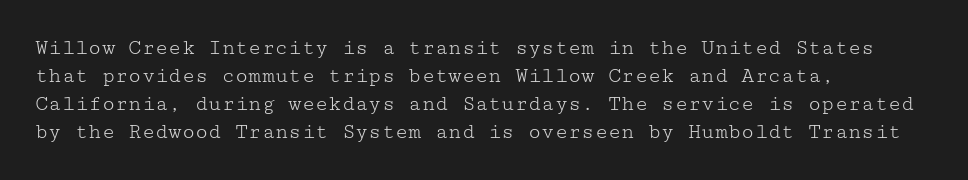
{"italic": "no", "bold": "no", "underline": "no", "align": "left", "line_spacing": "normal", "line_spacing_ratio": 1.28, "letter_spacing": "normal", "letter_spacing_em": 0.0, "glyph_px": 22}
